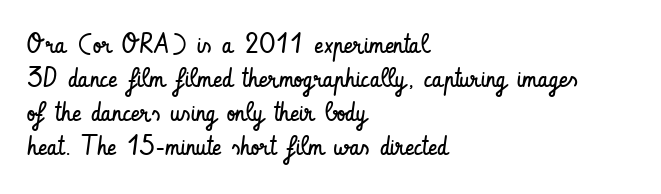
{"italic": "no", "bold": "no", "underline": "no", "align": "left", "line_spacing": "normal", "line_spacing_ratio": 1.26, "letter_spacing": "normal", "letter_spacing_em": 0.0, "glyph_px": 27}
